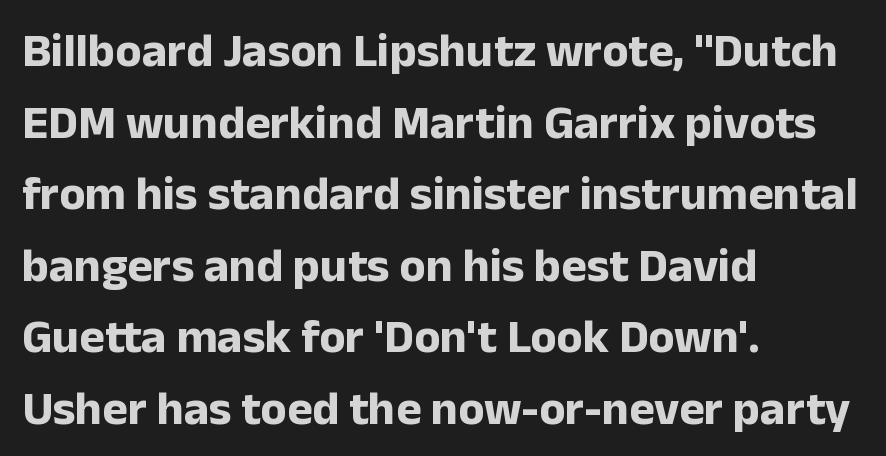
{"serif": "no", "italic": "no", "bold": "yes", "weight": "bold", "width": "normal", "stroke_contrast": "low", "x_height": "medium", "monospaced": "no", "underline": "no", "align": "left", "line_spacing": "normal", "line_spacing_ratio": 1.49, "letter_spacing": "normal", "letter_spacing_em": 0.0, "glyph_px": 48}
